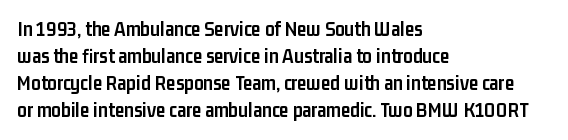
The space directly below the letters is spotless. In terms of leading, this rendering sits right in the middle. Notice how the stems are strictly vertical — no italics here. Honestly, the letter spacing is just normal — you wouldn't notice it. Typesetter's note: full bold, strokes at maximum text heaviness.
